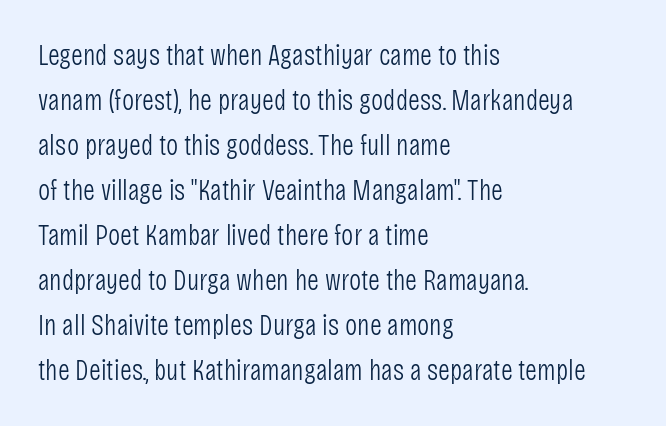
Which margin do the lines hug? The left one — the right edge is uneven. Line spacing here is normal. A quiet, ordinary-to-light weight characterises the typeface. Honestly, there is no underline to notice here at all. Observe the absence of serifs on each vertical stroke in this sample.
